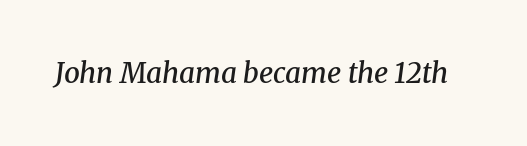
Q: Is the text bold? A: Semi-bold.
Q: Is the text italic (slanted)? A: Yes, it leans right by about 8 degrees.
Q: Is the typeface a serif or a sans-serif typeface? A: Serif.
Q: Is the text underlined? A: No.
Q: Is the spacing between letters normal or unusually wide? A: Normal.
Q: Width (condensed, normal, or wide)? A: Normal.
Q: Stroke contrast? A: Medium.
Q: x-height? A: Medium.
Q: Monospaced? A: No.
